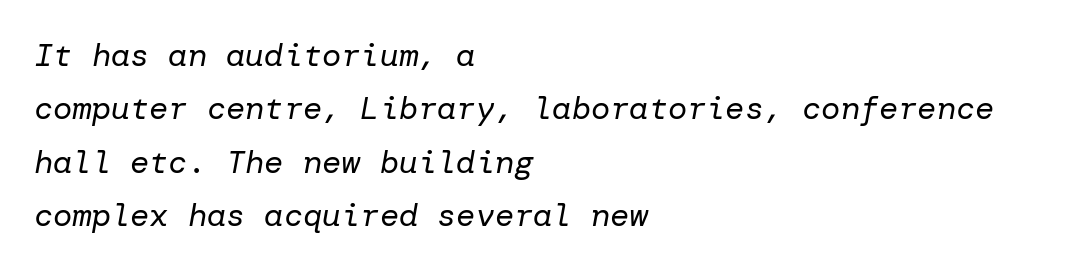
These lines stack with their left ends in a neat column. Vertical spacing — default. The strip under each line holds only bare page. You can tell it's italic because the verticals aren't actually vertical. This sample uses plain, unmodified letter spacing.
